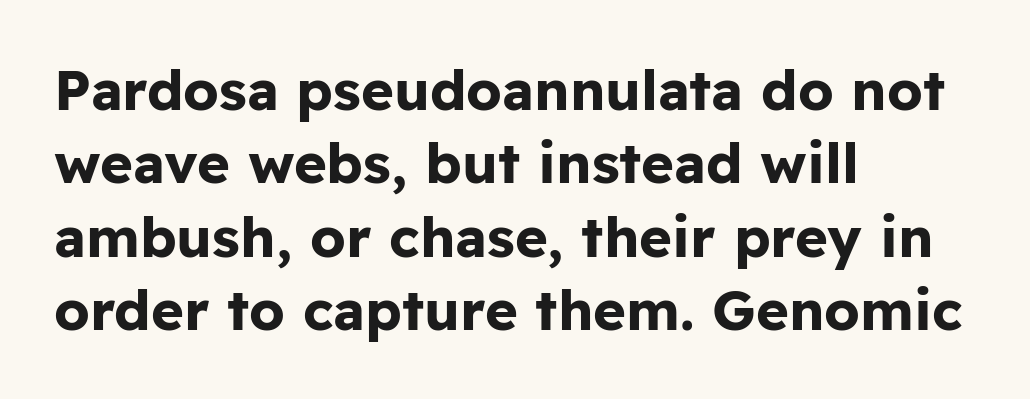
The image shows 56 px bold sans-serif type, upright; set left-aligned, normal line spacing (1.31x), normal letter spacing, not underlined; low stroke contrast and a medium x-height.
